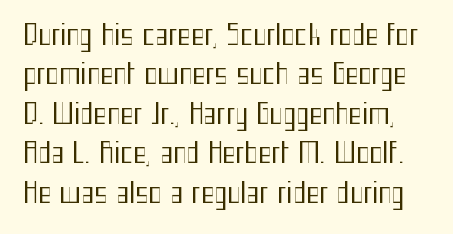
Q: Is the text bold? A: No.
Q: Is the text italic (slanted)? A: No, it is upright.
Q: Is the typeface a serif or a sans-serif typeface? A: Sans-serif.
Q: Is the text underlined? A: No.
Q: Is the spacing between letters normal or unusually wide? A: Normal.
Q: Is the spacing between lines tight, normal or loose? A: Normal.
Q: Width (condensed, normal, or wide)? A: Condensed.
Q: Stroke contrast? A: Medium.
Q: x-height? A: Medium.
Q: Monospaced? A: No.
